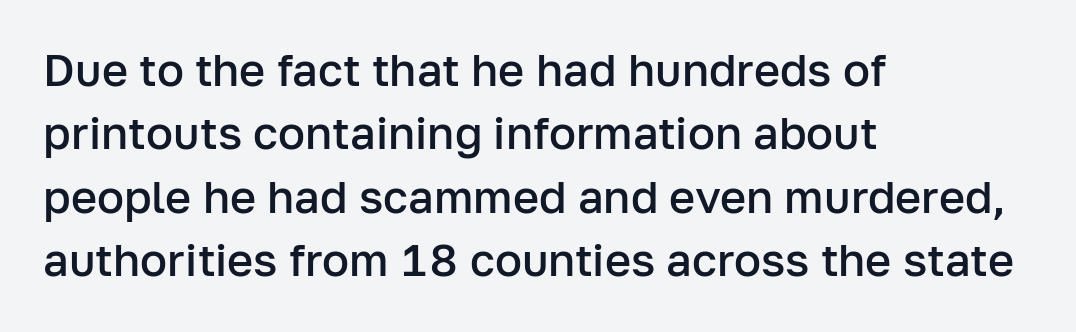
Q: Is the text bold? A: Semi-bold.
Q: Is the text italic (slanted)? A: No, it is upright.
Q: Is the typeface a serif or a sans-serif typeface? A: Sans-serif.
Q: Is the text underlined? A: No.
Q: How is the paragraph aligned? A: Left-aligned.
Q: Is the spacing between letters normal or unusually wide? A: Normal.
Q: Is the spacing between lines tight, normal or loose? A: Normal.
Q: Width (condensed, normal, or wide)? A: Normal.
Q: Stroke contrast? A: Low.
Q: x-height? A: Medium.
Q: Monospaced? A: No.
